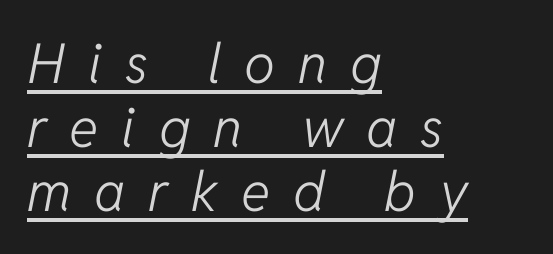
Loose tracking; the words dissolve into strings of separated letters. Is this a fixed-width face? No — the glyphs have proportional, varying widths. The rag falls on the right side of this text block. In terms of posture, this sample is oblique. A rule runs beneath these lines of type. The typeface has the unassuming heft of standard copy or less.
